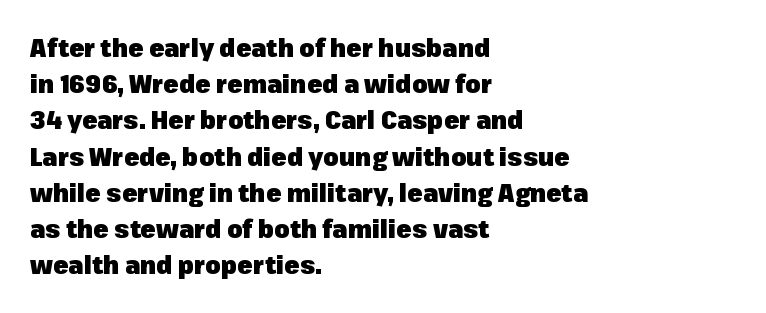
Typesetter's note: full bold, strokes at maximum text heaviness. Rendered with straight, roman letterforms. The line-height multiplier appears to be the usual default. Words appear dense and cohesive because spacing is normal. A student would call this left alignment; a typographer would say flush left, rag right. The baseline area is clear.
